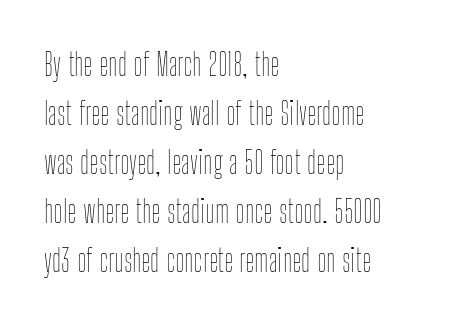
{"italic": "no", "bold": "no", "weight": "thin", "width": "condensed", "stroke_contrast": "low", "x_height": "medium", "monospaced": "no", "underline": "no", "align": "left", "line_spacing": "normal", "line_spacing_ratio": 1.53, "letter_spacing": "normal", "letter_spacing_em": 0.0, "glyph_px": 32}
